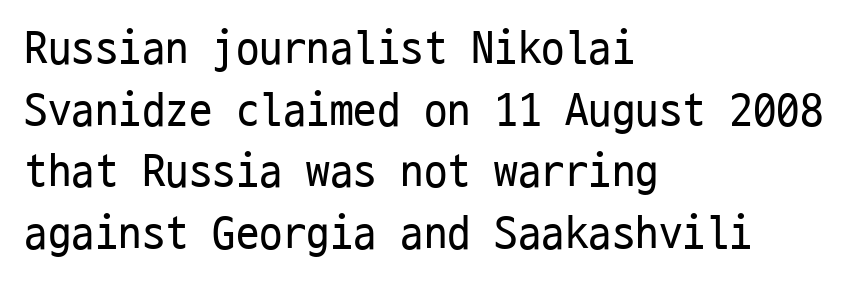
The image shows 47 px regular-weight, condensed sans-serif type, upright, monospaced; set left-aligned, normal line spacing (1.31x), normal letter spacing, not underlined; low stroke contrast and a medium x-height.
